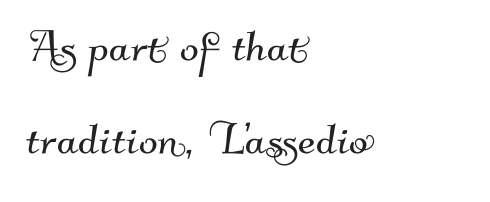
Q: Is the typeface a serif or a sans-serif typeface? A: Sans-serif.
Q: Is the text underlined? A: No.
Q: How is the paragraph aligned? A: Left-aligned.
Q: Is the spacing between letters normal or unusually wide? A: Normal.
Q: Is the spacing between lines tight, normal or loose? A: Normal.
Q: Width (condensed, normal, or wide)? A: Normal.
Q: Stroke contrast? A: Medium.
Q: x-height? A: Small.
Q: Monospaced? A: No.
